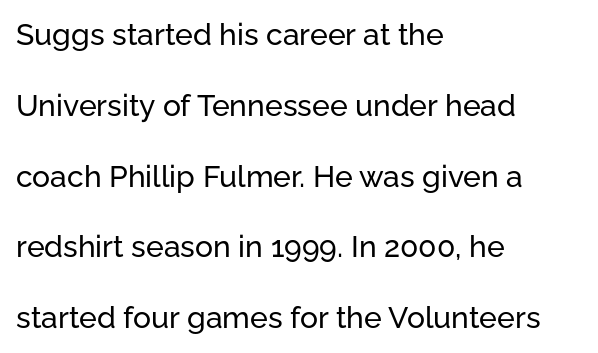
{"serif": "no", "italic": "no", "width": "normal", "stroke_contrast": "low", "x_height": "medium", "monospaced": "no", "underline": "no", "align": "left", "line_spacing": "loose", "line_spacing_ratio": 2.36, "letter_spacing": "normal", "letter_spacing_em": 0.0, "glyph_px": 30}
